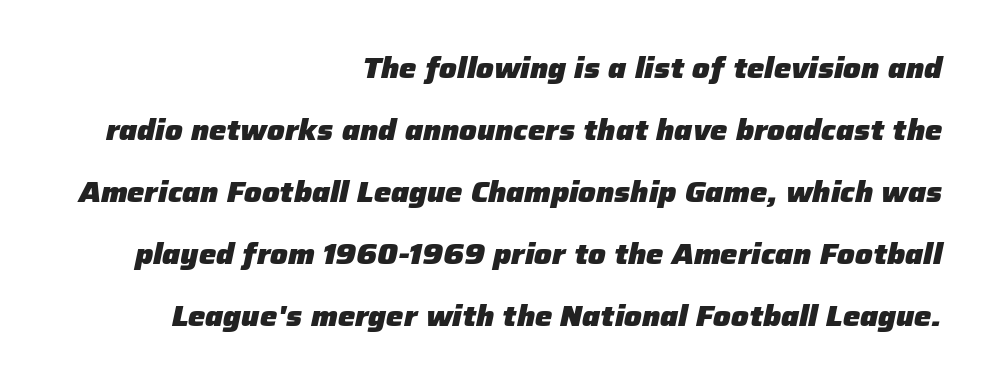
The vertical gap from one line to the next is large. You could not count columns in this text — the font is proportionally spaced. Short note: letters normally spaced. The letters are bold, with thick, heavy strokes.
